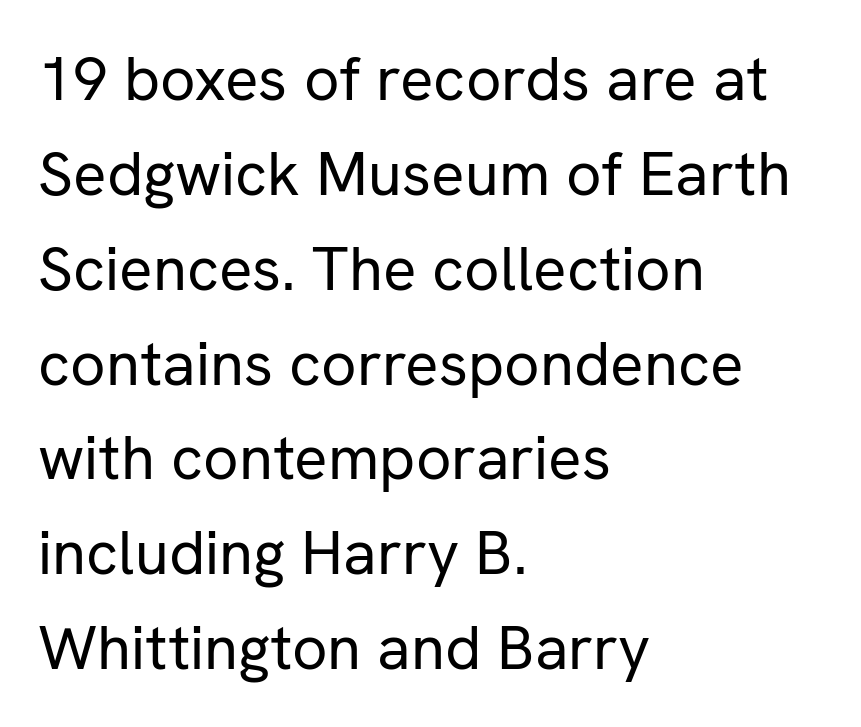
Here the designer chose a conventional face with non-uniform glyph widths. Descender tails drop into unmarked territory. Does the leading feel generous? No, just average. A roman cut, with each character standing at attention. Does the type have serifs? No, each stem ends abruptly.
